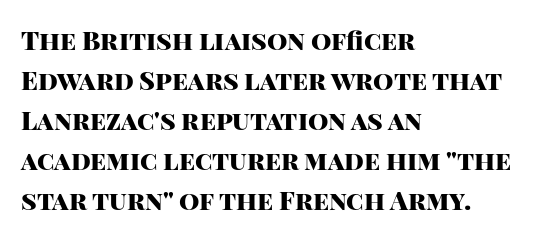
The image shows 26 px bold type, upright; set left-aligned, normal line spacing (1.54x), normal letter spacing, not underlined.
